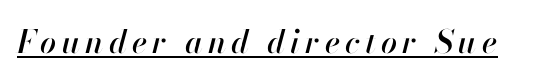
{"italic": "yes", "lean": "right", "slant_degrees": 13, "width": "normal", "stroke_contrast": "high", "x_height": "small", "monospaced": "no", "underline": "yes", "glyph_px": 32}
